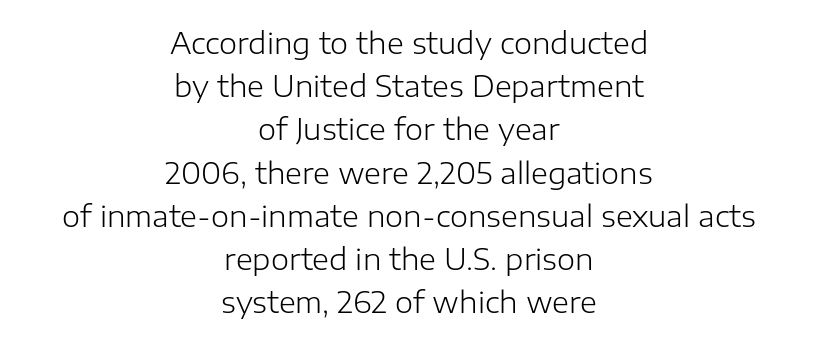
Successive baselines arrive at the customary interval. Leftover space on each line is divided equally before and after the words. The rendering shows plain stroke endings on the letterforms — a sans-serif design. Glance below the letters and you will spot only blank space. Varying glyph widths throughout — classic text-font behaviour. The font sits on the lighter half of the weight spectrum, regular included.
